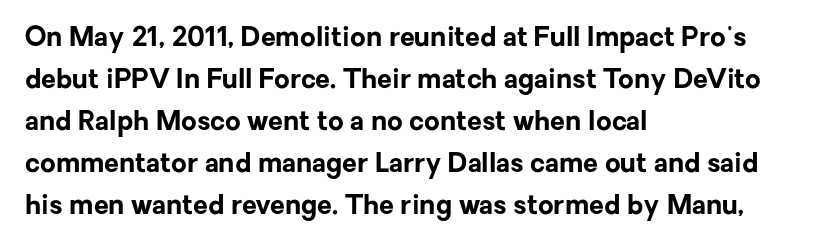
{"italic": "no", "bold": "yes", "underline": "no", "align": "left", "line_spacing": "normal", "line_spacing_ratio": 1.56, "letter_spacing": "normal", "letter_spacing_em": 0.0, "glyph_px": 27}
